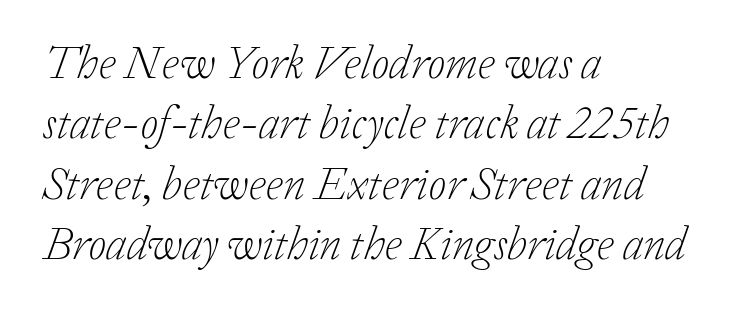
This sample is left-justified, so line endings fall wherever the words run out. Regarding serifs, this sample has them. Think of a printed novel: that variable character pitch is what you see here. The passage shown is not underscored anywhere. Horizontal bands of white between lines are of average thickness.
